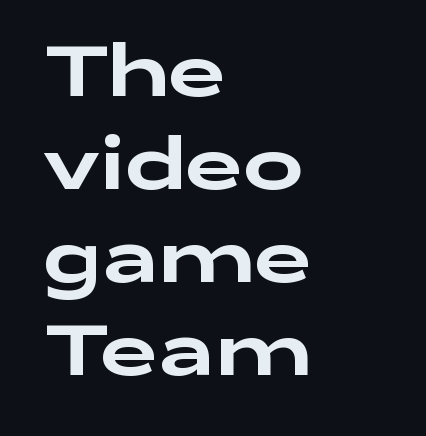
The image shows 72 px wide sans-serif type, upright; set left-aligned, normal line spacing (1.29x), normal letter spacing, not underlined; low stroke contrast and a medium x-height.
